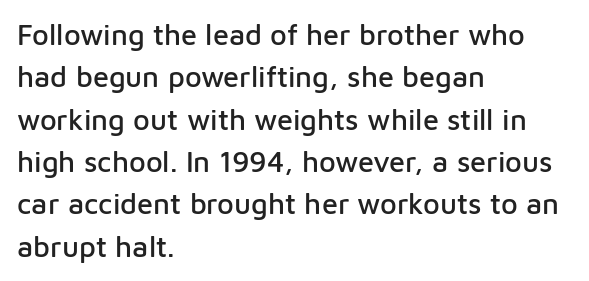
{"serif": "no", "italic": "no", "width": "normal", "stroke_contrast": "low", "x_height": "medium", "monospaced": "no", "underline": "no", "align": "left", "line_spacing": "normal", "line_spacing_ratio": 1.46, "letter_spacing": "normal", "letter_spacing_em": 0.0, "glyph_px": 29}
